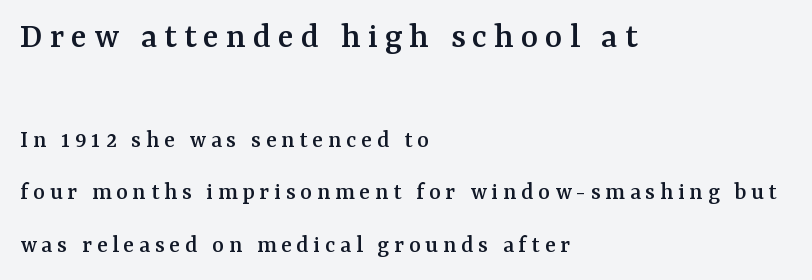
The image shows 37 px serif type, upright; set left-aligned, loose line spacing (2.11x), not underlined; the first (top) block is 1.48x larger; medium stroke contrast and a medium x-height.
